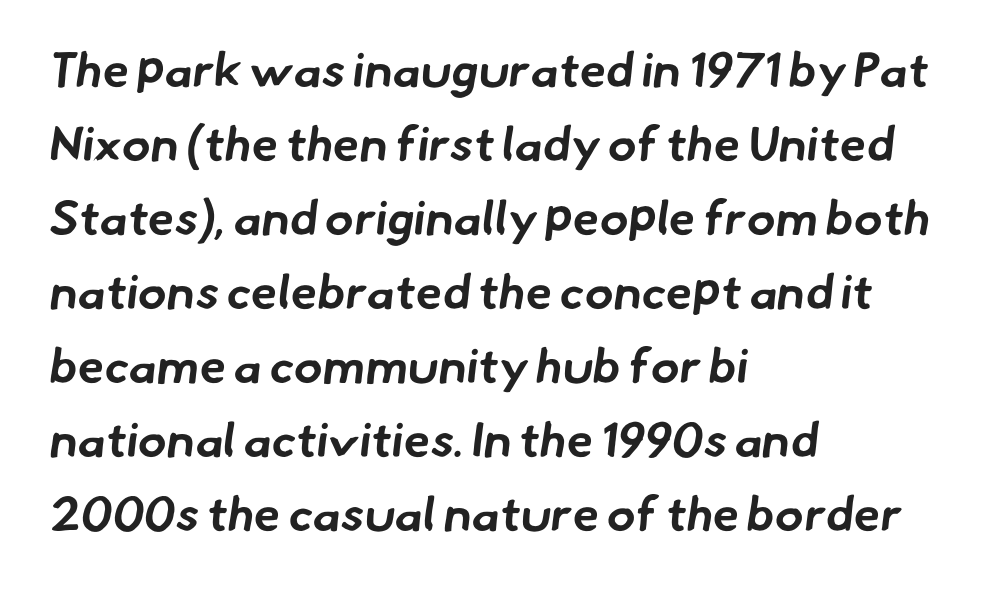
The image shows 48 px bold sans-serif type; set left-aligned, normal line spacing (1.54x), normal letter spacing, not underlined; low stroke contrast and a small x-height.
